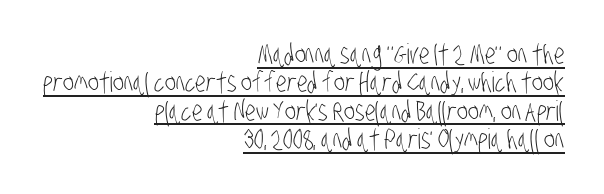
{"serif": "no", "bold": "no", "weight": "light", "width": "condensed", "stroke_contrast": "low", "x_height": "large", "monospaced": "no", "underline": "yes", "align": "right", "line_spacing": "tight", "line_spacing_ratio": 1.01, "letter_spacing": "normal", "letter_spacing_em": 0.0, "glyph_px": 28}
